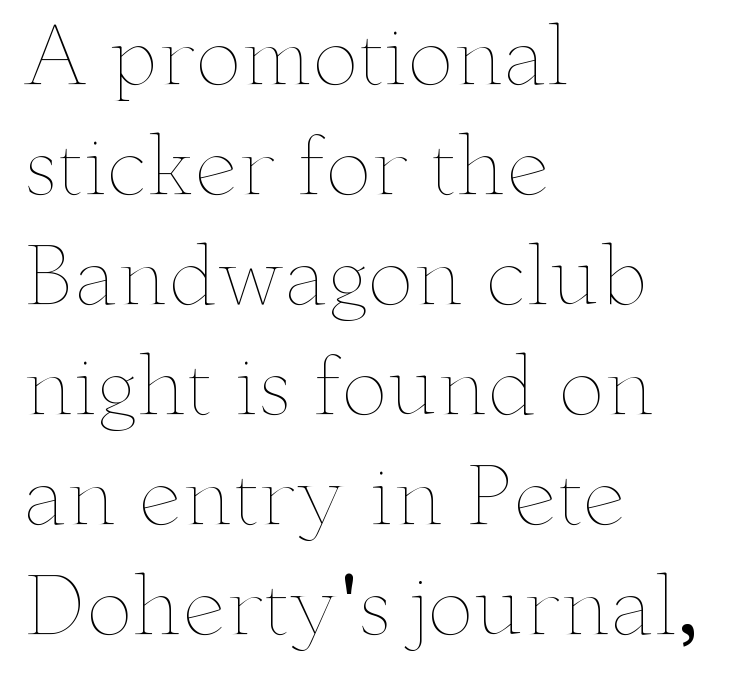
Posture: vertical. Summary of vertical rhythm: regular, with standard interline spacing. Layout note: lines flush left. Spacing between characters is what you'd get straight out of the box. The passage shown is typed in a proportional face where columns would drift. The strip under each line holds only bare page.
